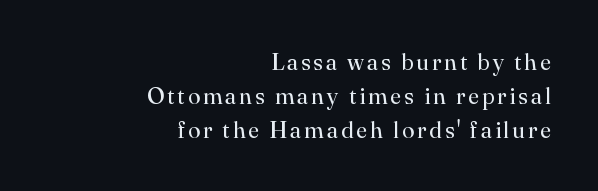
{"italic": "no", "bold": "no", "underline": "no", "align": "right", "line_spacing": "normal", "line_spacing_ratio": 1.47, "glyph_px": 23}
